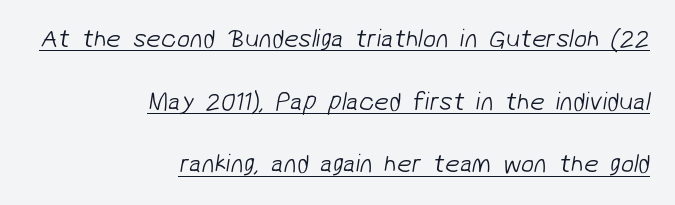
The image shows 26 px text type; set right-aligned, loose line spacing (2.41x), normal letter spacing, underlined.
